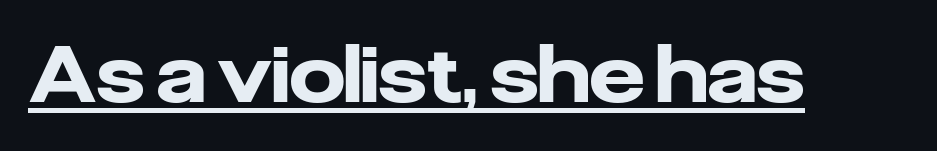
The image shows 78 px heavy sans-serif type, upright; set normal letter spacing, underlined; low stroke contrast and a medium x-height.
